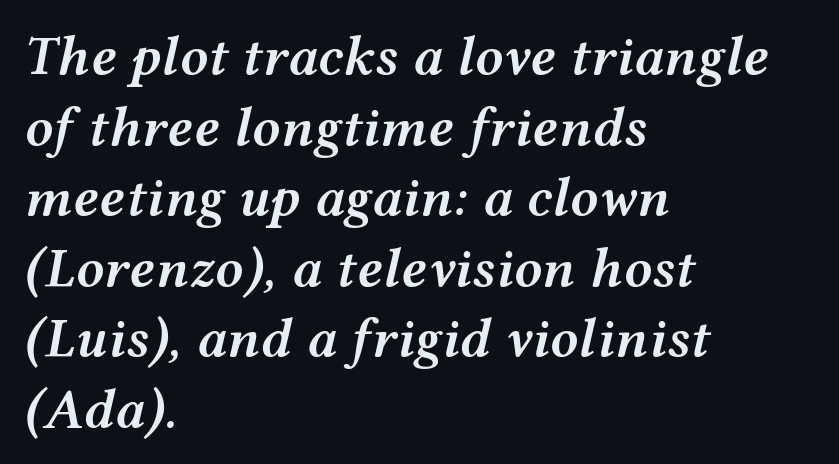
The rows are spaced the way most documents space them. Teacher's note: observe the even left margin — that is flush-left alignment. In terms of posture, this sample is oblique. The strip under each line holds only bare page.
